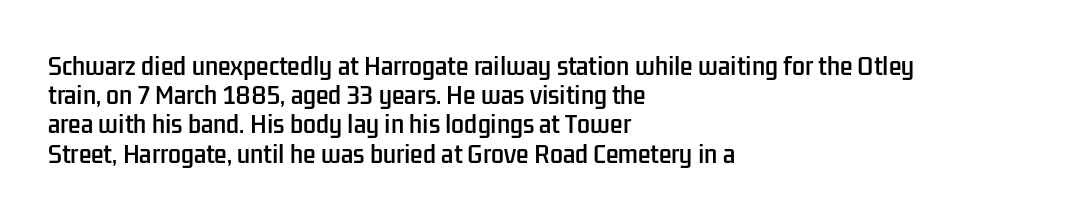
{"italic": "no", "underline": "no", "align": "left", "line_spacing": "normal", "line_spacing_ratio": 1.27, "letter_spacing": "normal", "letter_spacing_em": 0.0, "glyph_px": 23}
